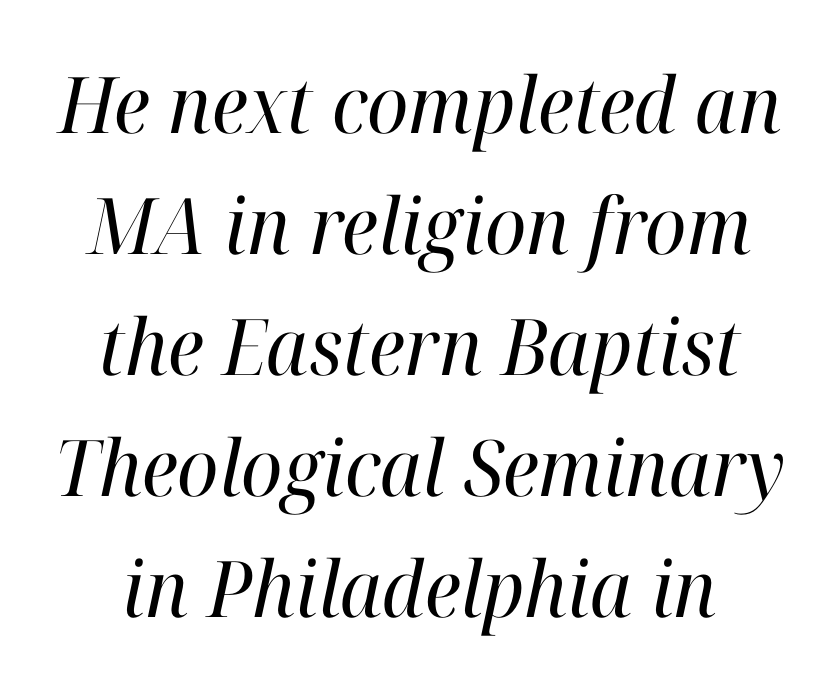
Rows of type keep a routine distance in the vertical direction. The gap between lines stays unmarked. Examine the stroke ends and you'll spot serifs. The letters are slanted; this is an italic face. The passage shown has conventional tracking throughout.
